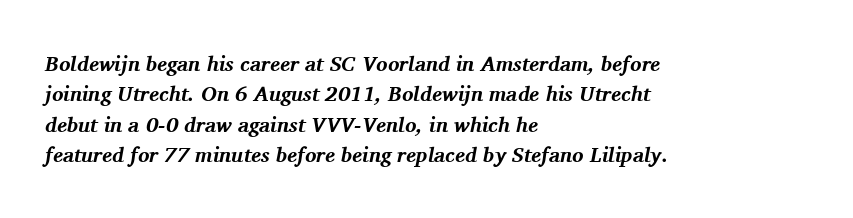
{"italic": "yes", "lean": "right", "slant_degrees": 11, "bold": "yes", "underline": "no", "align": "left", "line_spacing": "normal", "line_spacing_ratio": 1.45, "letter_spacing": "normal", "letter_spacing_em": 0.0, "glyph_px": 21}
